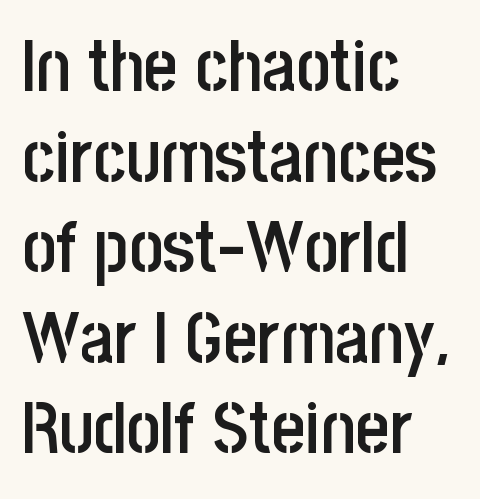
Q: Is the text bold? A: Semi-bold.
Q: Is the text italic (slanted)? A: No, it is upright.
Q: Is the typeface a serif or a sans-serif typeface? A: Sans-serif.
Q: Is the text underlined? A: No.
Q: How is the paragraph aligned? A: Left-aligned.
Q: Is the spacing between letters normal or unusually wide? A: Normal.
Q: Width (condensed, normal, or wide)? A: Condensed.
Q: Stroke contrast? A: Low.
Q: x-height? A: Large.
Q: Monospaced? A: No.
